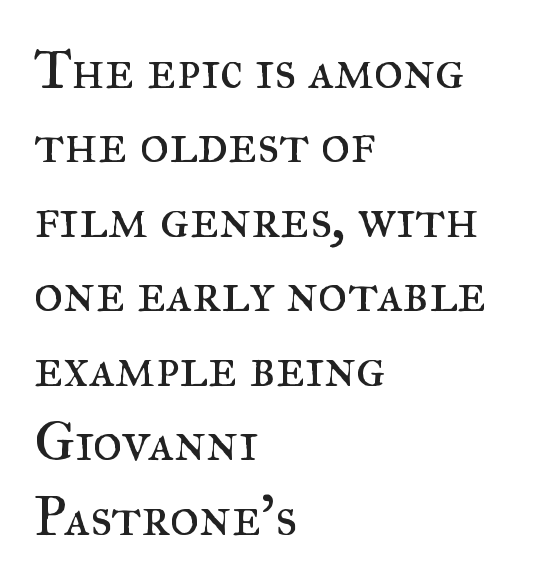
Q: Is the text bold? A: No.
Q: Is the text italic (slanted)? A: No, it is upright.
Q: Is the typeface a serif or a sans-serif typeface? A: Serif.
Q: Is the text underlined? A: No.
Q: How is the paragraph aligned? A: Left-aligned.
Q: Is the spacing between letters normal or unusually wide? A: Normal.
Q: Is the spacing between lines tight, normal or loose? A: Normal.
Q: Width (condensed, normal, or wide)? A: Normal.
Q: Stroke contrast? A: Medium.
Q: x-height? A: Small.
Q: Monospaced? A: No.
